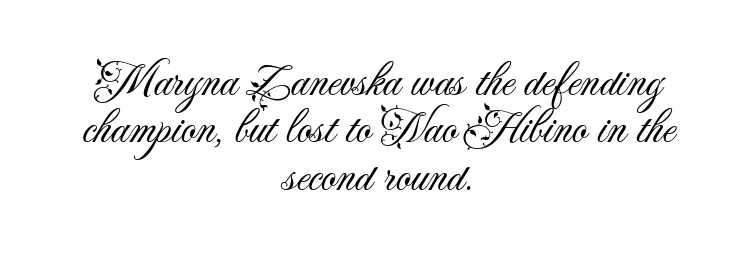
Q: Is the text bold? A: No.
Q: Is the text italic (slanted)? A: Yes.
Q: Is the typeface a serif or a sans-serif typeface? A: Sans-serif.
Q: Is the text underlined? A: No.
Q: How is the paragraph aligned? A: Centered.
Q: Is the spacing between letters normal or unusually wide? A: Normal.
Q: Is the spacing between lines tight, normal or loose? A: Tight.
Q: Width (condensed, normal, or wide)? A: Normal.
Q: Stroke contrast? A: Medium.
Q: x-height? A: Small.
Q: Monospaced? A: No.
